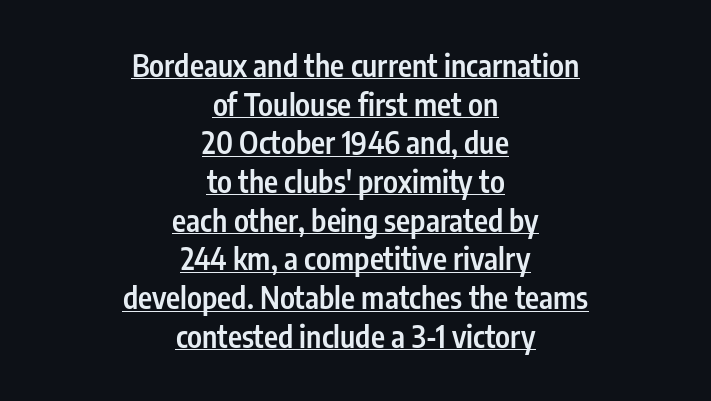
{"serif": "no", "italic": "no", "bold": "semi", "weight": "semibold", "width": "condensed", "stroke_contrast": "low", "x_height": "medium", "monospaced": "no", "underline": "yes", "align": "center", "line_spacing": "normal", "line_spacing_ratio": 1.29, "letter_spacing": "normal", "letter_spacing_em": 0.0, "glyph_px": 30}
